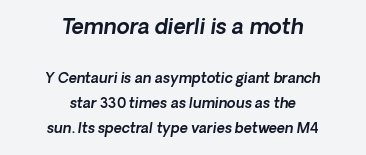
The image shows 21 px text type, italic (leaning right); set centered, line spacing 1.77x, normal letter spacing, not underlined; the first (top) block is 1.5x larger.
